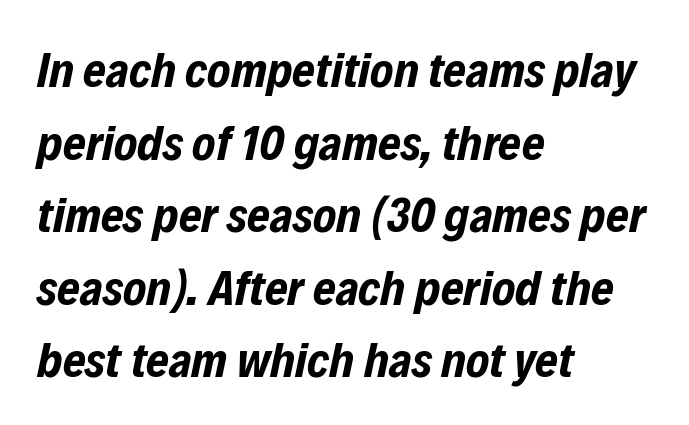
{"italic": "yes", "lean": "right", "slant_degrees": 12, "bold": "yes", "weight": "bold", "width": "condensed", "stroke_contrast": "low", "x_height": "medium", "monospaced": "no", "underline": "no", "align": "left", "line_spacing": "normal", "line_spacing_ratio": 1.48, "letter_spacing": "normal", "letter_spacing_em": 0.0, "glyph_px": 49}
